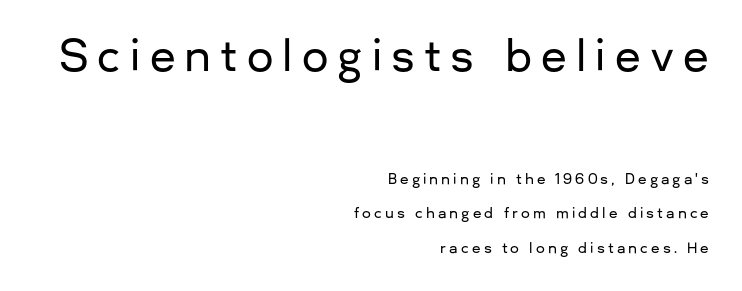
{"serif": "no", "italic": "no", "width": "normal", "stroke_contrast": "low", "x_height": "medium", "monospaced": "no", "underline": "no", "align": "right", "line_spacing": "loose", "line_spacing_ratio": 2.48, "letter_spacing": "wide", "letter_spacing_em": 0.22, "larger_block": "first", "size_ratio": 3.0, "glyph_px": 42}
